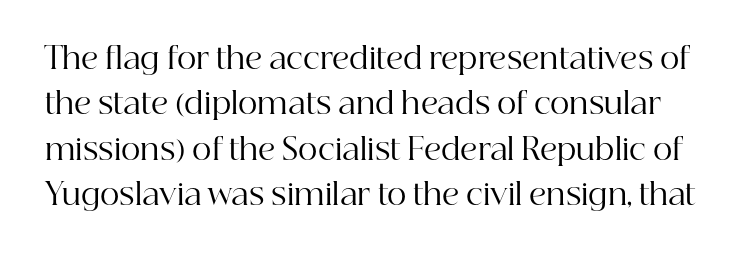
{"serif": "yes", "italic": "no", "bold": "no", "weight": "regular", "width": "normal", "stroke_contrast": "high", "x_height": "medium", "monospaced": "no", "underline": "no", "line_spacing": "normal", "line_spacing_ratio": 1.51, "letter_spacing": "normal", "letter_spacing_em": 0.0, "glyph_px": 30}
